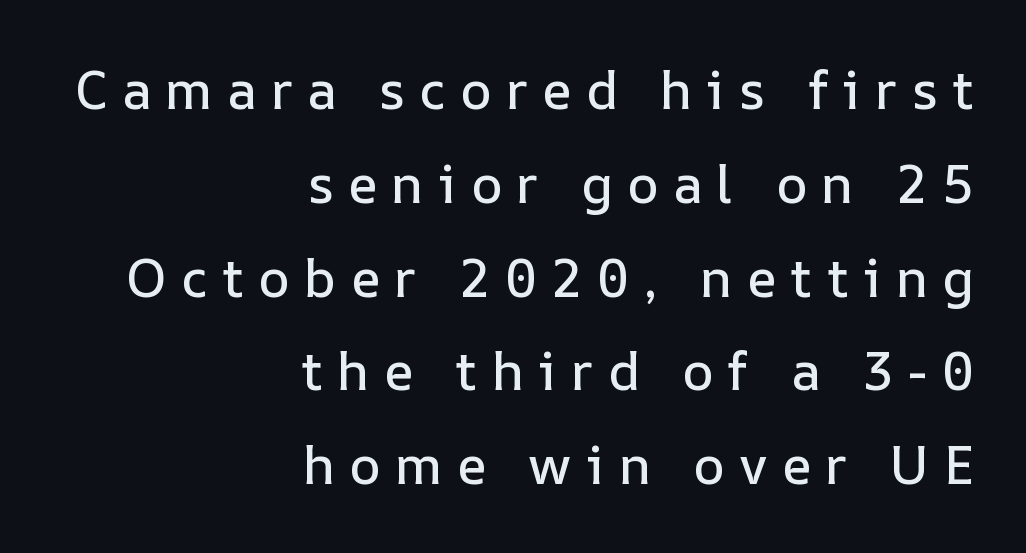
{"italic": "no", "width": "normal", "stroke_contrast": "low", "x_height": "medium", "monospaced": "no", "underline": "no", "align": "right", "line_spacing_ratio": 1.77, "letter_spacing": "wide", "letter_spacing_em": 0.27, "glyph_px": 53}
